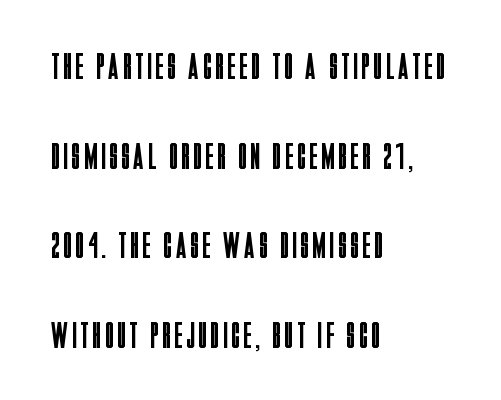
{"serif": "no", "italic": "no", "bold": "no", "weight": "regular", "width": "condensed", "stroke_contrast": "low", "x_height": "large", "monospaced": "no", "underline": "no", "align": "left", "line_spacing": "loose", "line_spacing_ratio": 2.42, "glyph_px": 37}
